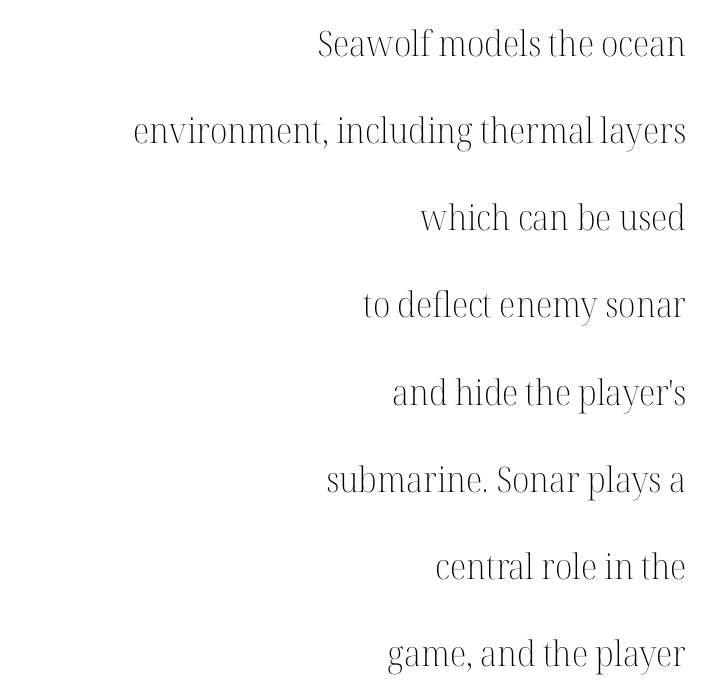
Q: Is the text bold? A: No.
Q: Is the text italic (slanted)? A: No, it is upright.
Q: Is the typeface a serif or a sans-serif typeface? A: Serif.
Q: Is the text underlined? A: No.
Q: How is the paragraph aligned? A: Right-aligned.
Q: Is the spacing between letters normal or unusually wide? A: Normal.
Q: Is the spacing between lines tight, normal or loose? A: Loose.
Q: Width (condensed, normal, or wide)? A: Normal.
Q: Stroke contrast? A: High.
Q: x-height? A: Medium.
Q: Monospaced? A: No.
